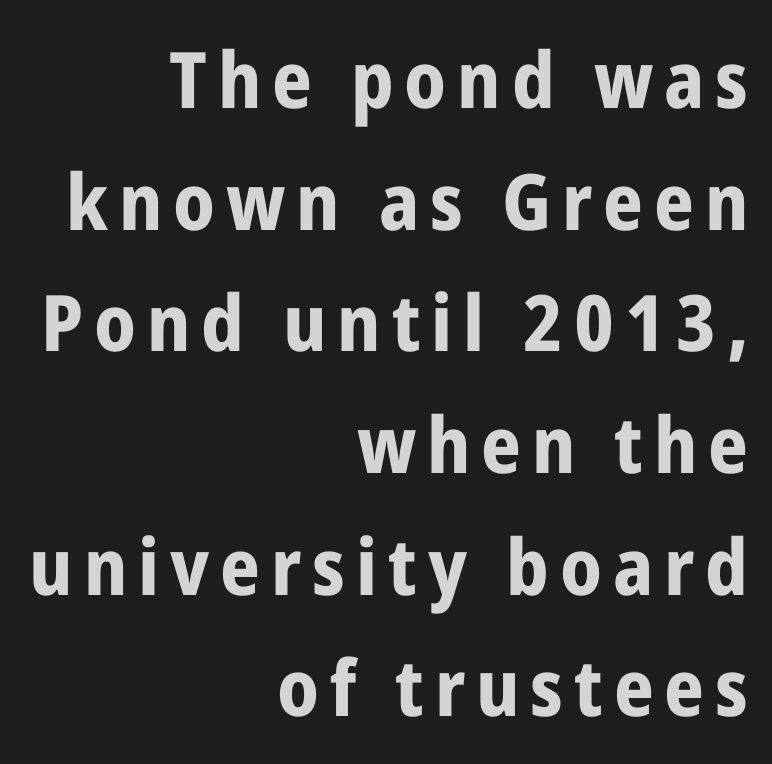
The image shows 78 px bold, condensed sans-serif type, upright; set right-aligned, normal line spacing (1.56x), not underlined; low stroke contrast and a medium x-height.
